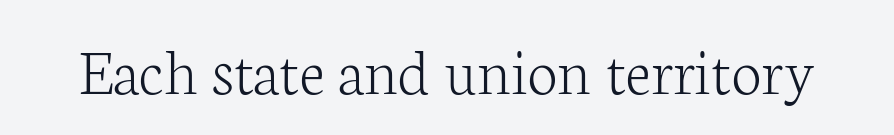
Each row of text sits above clean, open space. This is not heavy type; no bold has been used. Here the designer chose a conventional face with non-uniform glyph widths. Is this a sans? No — the strokes have serifs. Italic? Not at all — the glyphs are vertical. No extra tracking has been applied to these lines.
